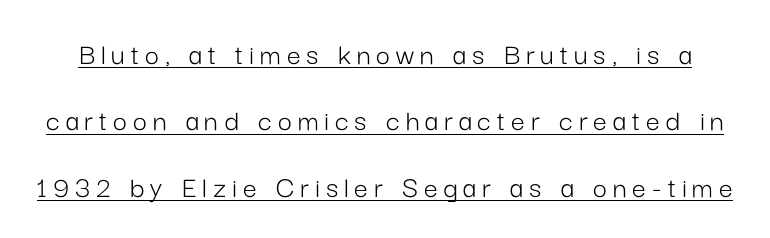
The image shows 31 px light sans-serif type, upright; set loose line spacing (2.14x), underlined; low stroke contrast and a medium x-height.
